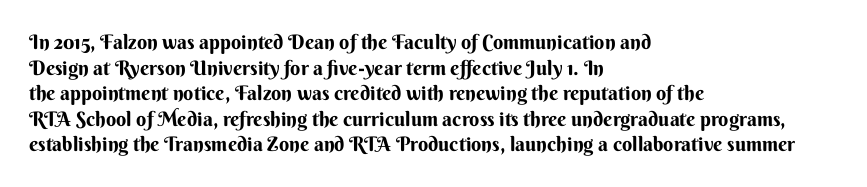
The image shows 20 px bold type, upright; set left-aligned, normal line spacing (1.28x), normal letter spacing, not underlined.
